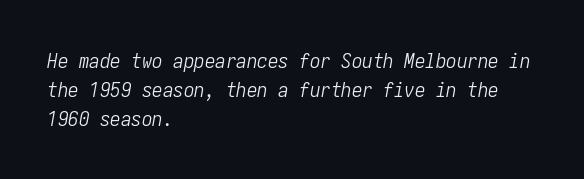
Q: Is the text bold? A: No.
Q: Is the text italic (slanted)? A: Yes, it leans right by about 10 degrees.
Q: Is the text underlined? A: No.
Q: How is the paragraph aligned? A: Left-aligned.
Q: Is the spacing between letters normal or unusually wide? A: Normal.
Q: Is the spacing between lines tight, normal or loose? A: Normal.
